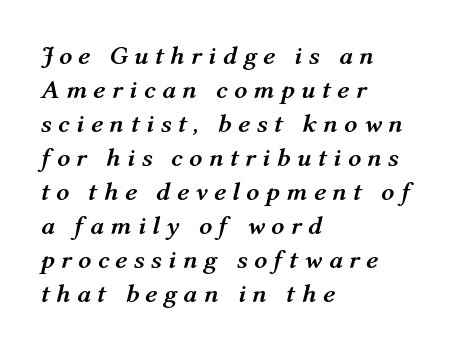
The image shows 26 px bold type, italic (leaning right); set left-aligned, normal line spacing (1.31x), unusually wide letter spacing (+0.24 em), not underlined.
